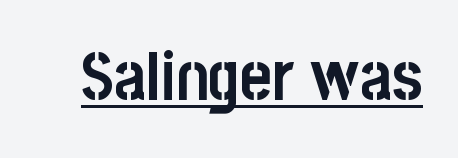
Q: Is the text bold? A: Yes.
Q: Is the text italic (slanted)? A: No, it is upright.
Q: Is the typeface a serif or a sans-serif typeface? A: Sans-serif.
Q: Is the text underlined? A: Yes.
Q: Is the spacing between letters normal or unusually wide? A: Normal.
Q: Width (condensed, normal, or wide)? A: Condensed.
Q: Stroke contrast? A: Low.
Q: x-height? A: Large.
Q: Monospaced? A: No.
